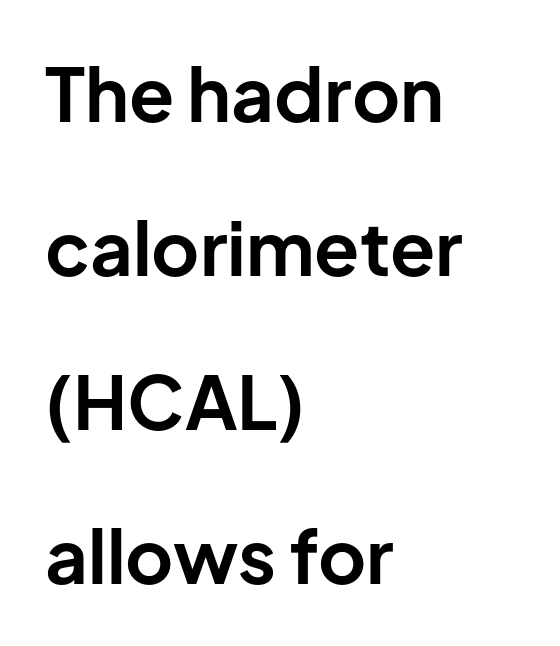
Q: Is the text bold? A: Yes.
Q: Is the text italic (slanted)? A: No, it is upright.
Q: Is the typeface a serif or a sans-serif typeface? A: Sans-serif.
Q: Is the text underlined? A: No.
Q: How is the paragraph aligned? A: Left-aligned.
Q: Is the spacing between letters normal or unusually wide? A: Normal.
Q: Is the spacing between lines tight, normal or loose? A: Loose.
Q: Width (condensed, normal, or wide)? A: Normal.
Q: Stroke contrast? A: Low.
Q: x-height? A: Medium.
Q: Monospaced? A: No.
